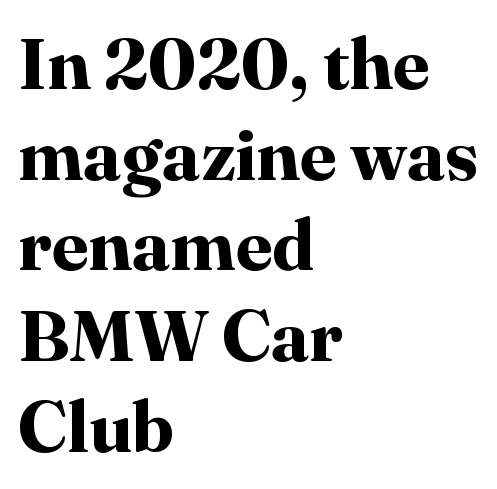
The image shows 72 px bold serif type, upright; set left-aligned, normal line spacing (1.26x), normal letter spacing, not underlined; high stroke contrast and a medium x-height.
